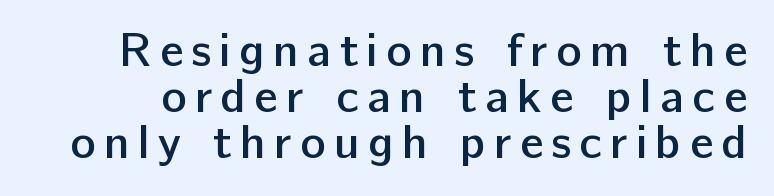
{"serif": "no", "italic": "no", "bold": "semi", "weight": "semibold", "width": "normal", "stroke_contrast": "low", "x_height": "medium", "monospaced": "no", "underline": "no", "line_spacing": "tight", "line_spacing_ratio": 0.96, "glyph_px": 48}
